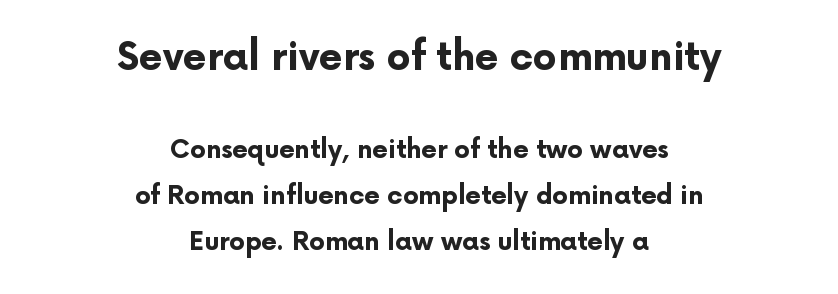
The image shows 38 px bold sans-serif type, upright; set centered, line spacing 1.84x, normal letter spacing, not underlined; the first (top) block is 1.52x larger; low stroke contrast and a medium x-height.
